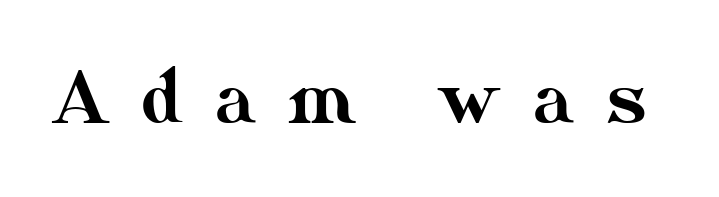
Q: Is the text italic (slanted)? A: No, it is upright.
Q: Is the text underlined? A: No.
Q: Is the spacing between letters normal or unusually wide? A: Unusually wide.
Q: Width (condensed, normal, or wide)? A: Normal.
Q: Stroke contrast? A: Medium.
Q: x-height? A: Small.
Q: Monospaced? A: No.
